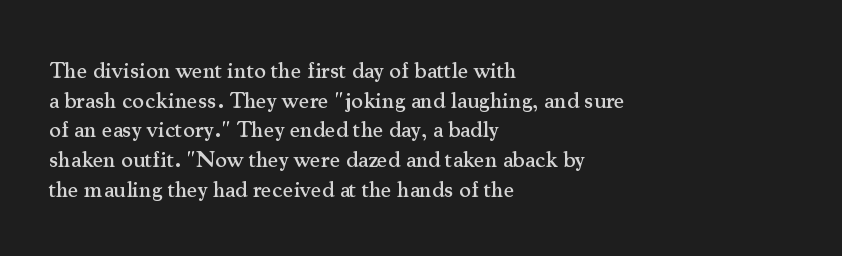
Q: Is the text italic (slanted)? A: No, it is upright.
Q: Is the text underlined? A: No.
Q: How is the paragraph aligned? A: Left-aligned.
Q: Is the spacing between letters normal or unusually wide? A: Normal.
Q: Is the spacing between lines tight, normal or loose? A: Normal.
